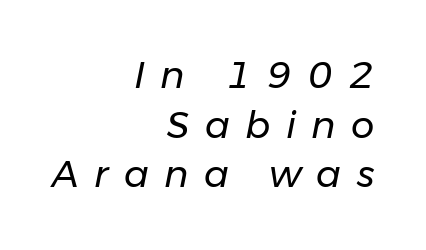
The image shows 37 px regular-weight type, italic (leaning right); set right-aligned, normal line spacing (1.34x), unusually wide letter spacing (+0.41 em), not underlined; low stroke contrast and a medium x-height.
